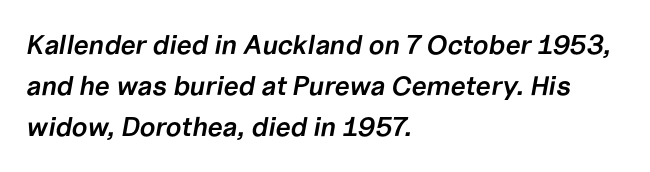
{"italic": "yes", "lean": "right", "slant_degrees": 10, "bold": "semi", "underline": "no", "align": "left", "line_spacing": "normal", "line_spacing_ratio": 1.52, "letter_spacing": "normal", "letter_spacing_em": 0.0, "glyph_px": 27}
